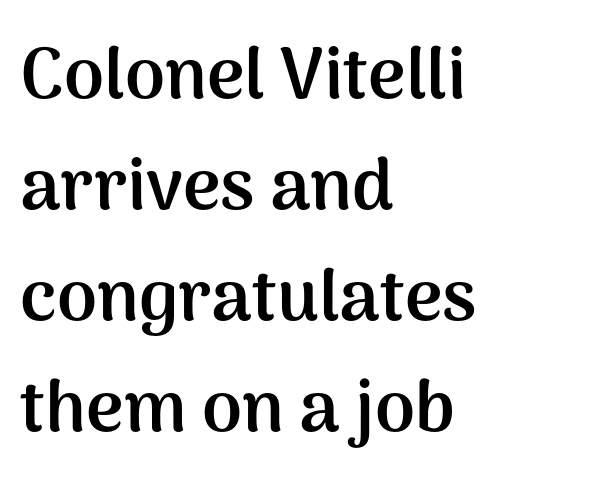
The image shows 72 px semibold sans-serif type, upright; set left-aligned, normal line spacing (1.54x), normal letter spacing, not underlined; medium stroke contrast and a medium x-height.
